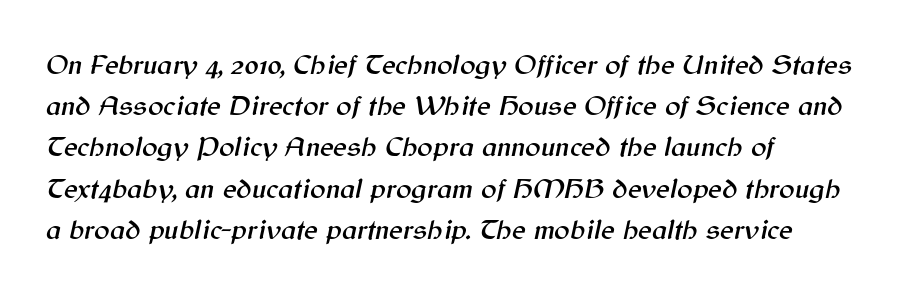
{"italic": "yes", "lean": "right", "slant_degrees": 12, "width": "normal", "stroke_contrast": "medium", "x_height": "medium", "monospaced": "no", "underline": "no", "align": "left", "line_spacing": "normal", "line_spacing_ratio": 1.42, "letter_spacing": "normal", "letter_spacing_em": 0.0, "glyph_px": 29}
